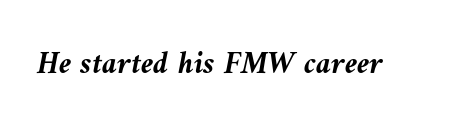
Q: Is the text bold? A: Yes.
Q: Is the text italic (slanted)? A: Yes, it leans left by about 9 degrees.
Q: Is the text underlined? A: No.
Q: Is the spacing between letters normal or unusually wide? A: Normal.
Q: Width (condensed, normal, or wide)? A: Normal.
Q: Stroke contrast? A: Medium.
Q: x-height? A: Medium.
Q: Monospaced? A: No.
